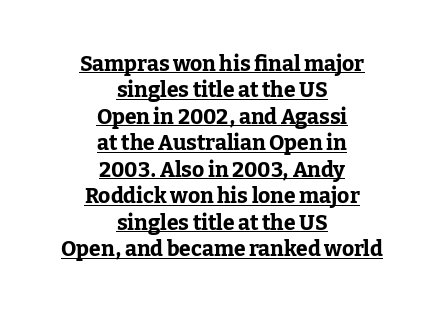
The image shows 21 px bold type, upright; set centered, normal line spacing (1.26x), normal letter spacing, underlined.
